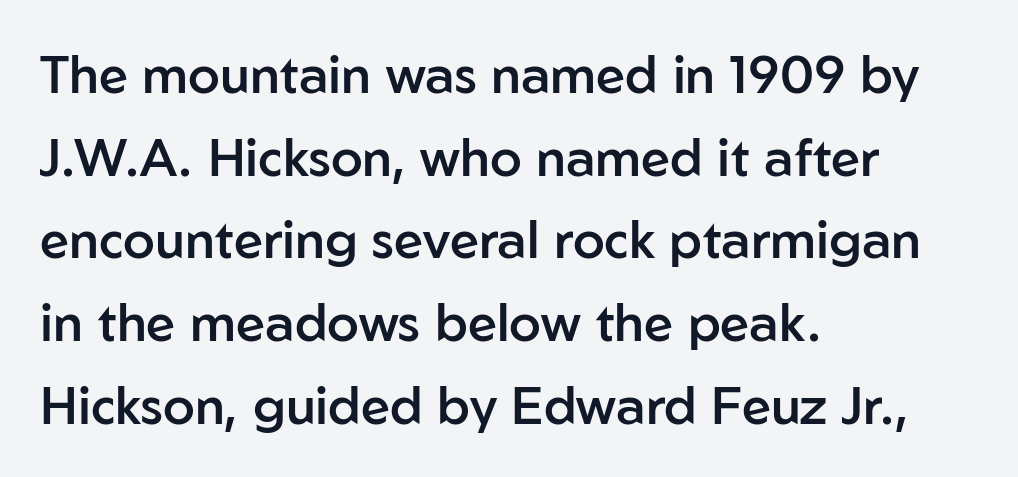
The image shows 52 px semibold sans-serif type, upright; set left-aligned, normal line spacing (1.59x), normal letter spacing, not underlined; low stroke contrast and a medium x-height.
